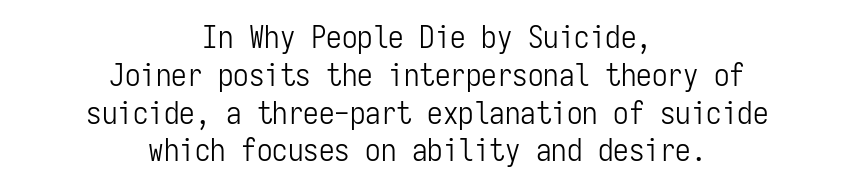
The image shows 31 px light, condensed sans-serif type, upright, monospaced; set centered, line spacing 1.22x, normal letter spacing, not underlined; low stroke contrast and a medium x-height.
